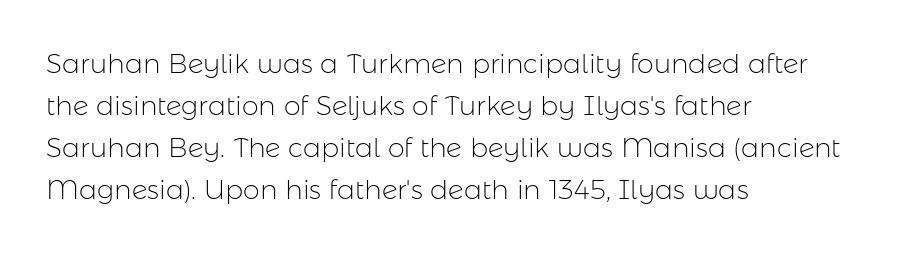
The image shows 27 px text type, upright; set left-aligned, normal line spacing (1.56x), normal letter spacing, not underlined.
